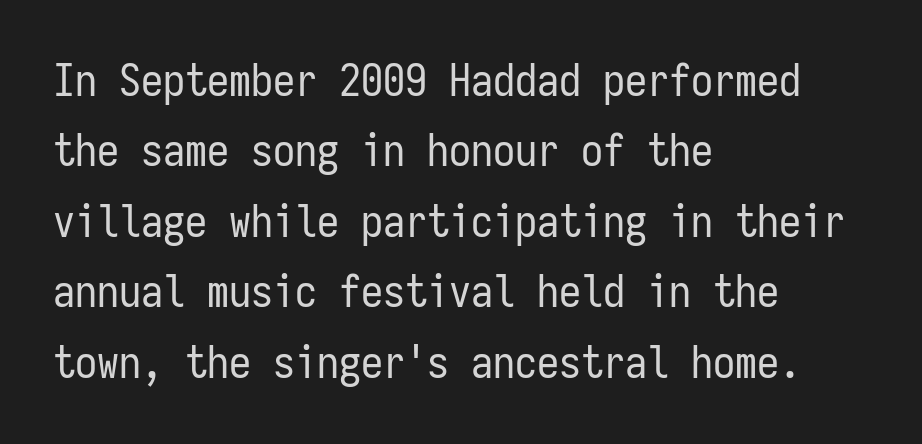
These lines are composed in type without serifs. Spacing between characters is what you'd get straight out of the box. The letters stand straight up with perfectly vertical stems. Nothing heavy about these letters — not bold at all. Words float on clear page, feet unadorned.
